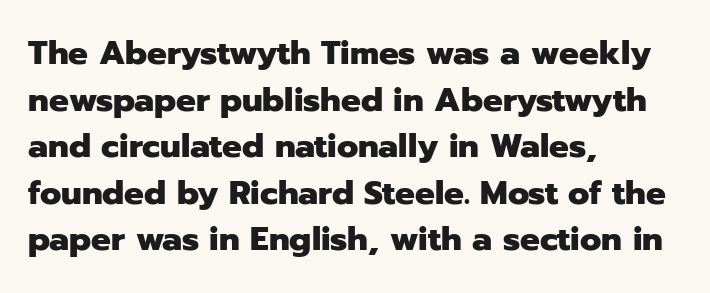
Glance below the letters and you will spot only blank space. Typeset ragged right — the left edge is the straight one. Here the glyphs are tracked normally, forming tight word shapes. The glyphs in this specimen are sans serif. Strong, thick strokes mark this as bold type.
